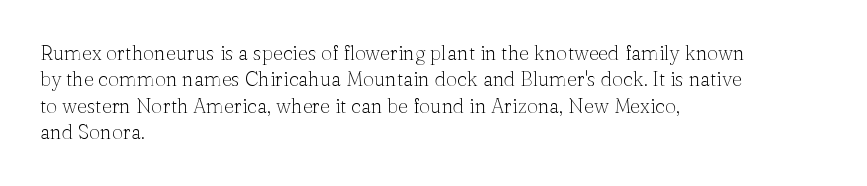
Q: Is the text bold? A: No.
Q: Is the text italic (slanted)? A: No, it is upright.
Q: Is the text underlined? A: No.
Q: How is the paragraph aligned? A: Left-aligned.
Q: Is the spacing between letters normal or unusually wide? A: Normal.
Q: Is the spacing between lines tight, normal or loose? A: Normal.
